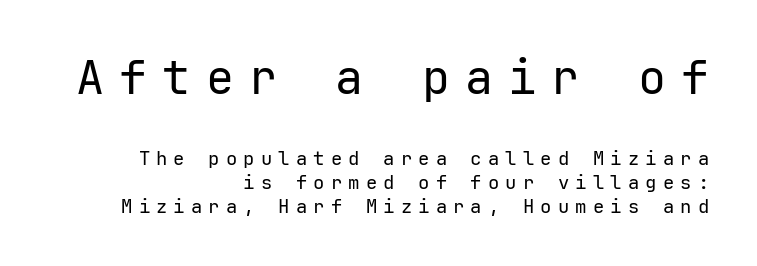
The image shows 47 px regular-weight sans-serif type, upright; set right-aligned, normal line spacing (1.28x), unusually wide letter spacing (+0.32 em), not underlined; the first (top) block is 2.47x larger; low stroke contrast and a medium x-height.
